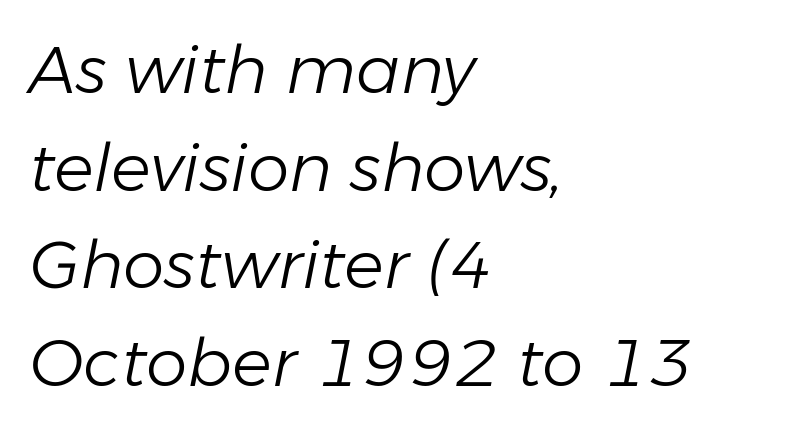
{"italic": "yes", "lean": "right", "slant_degrees": 11, "bold": "no", "weight": "light", "width": "normal", "stroke_contrast": "low", "x_height": "medium", "monospaced": "no", "underline": "no", "align": "left", "line_spacing": "normal", "line_spacing_ratio": 1.48, "letter_spacing": "normal", "letter_spacing_em": 0.0, "glyph_px": 66}
